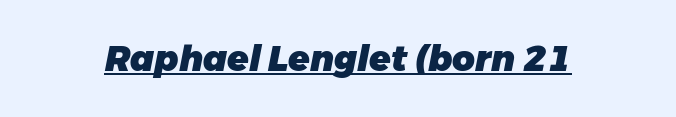
Spacing verdict: proportional, widths tailored to each character. The line texture is even and compact thanks to regular tracking. The passage shown is emphatically bold. Looks like someone drew a line under every word here. The font's italic variant was chosen for this text.
